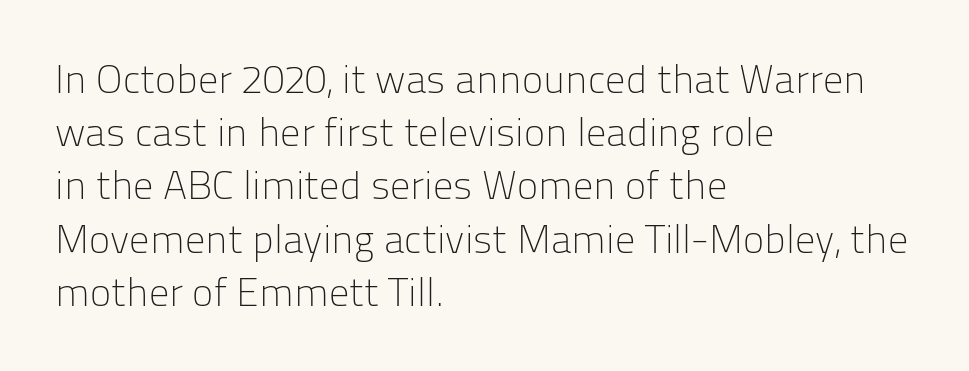
Nothing sits at the stroke ends, so this counts as sans-serif. Nothing unusual about the tracking: characters are spaced as the font intends. The gap between lines stays unmarked. The leading is moderate, giving the passage an even texture.
